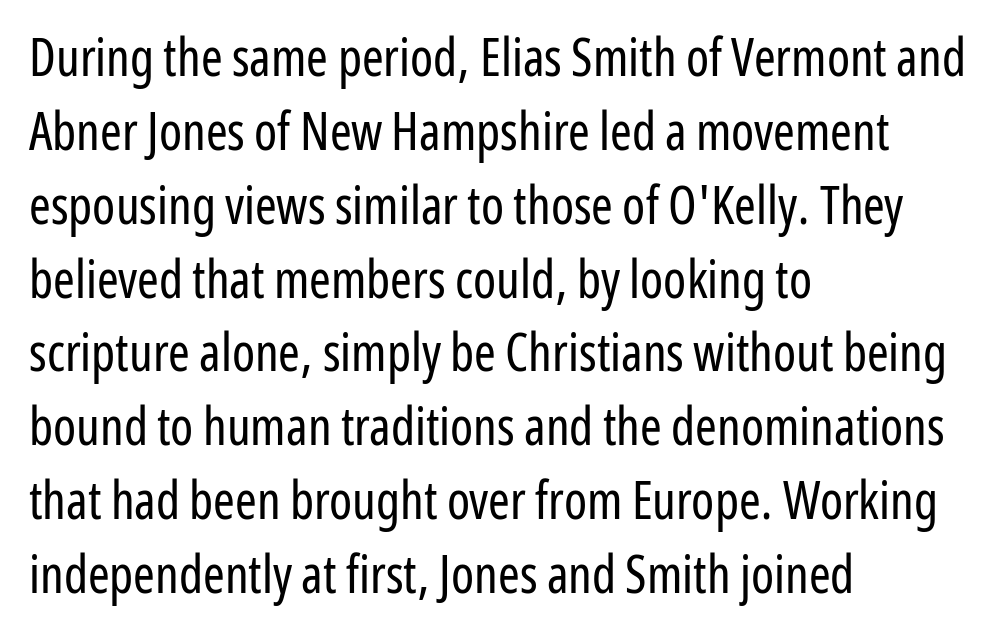
The image shows 52 px regular-weight, condensed sans-serif type, upright; set left-aligned, normal line spacing (1.42x), normal letter spacing, not underlined; low stroke contrast and a medium x-height.
